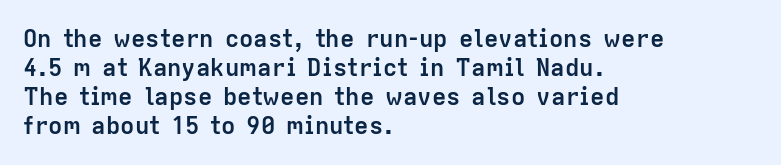
Bold? Absolutely — the strokes are thick and heavy. These lines are set flush left with a ragged right edge. Each row of text sits above clean, open space. There is no visible air inserted between adjacent glyphs. The type sits square on the baseline with zero lean.
